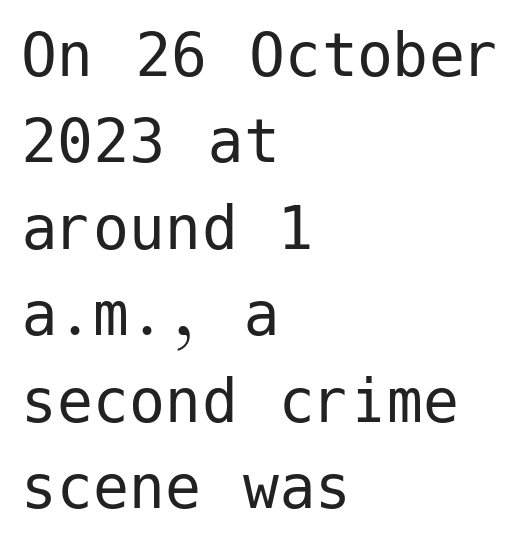
If you drew a line through each stem, it would be perfectly vertical. Honestly, the letter spacing is just normal — you wouldn't notice it. The passage shown is not underscored anywhere. Left-aligned paragraph, ragged on the right. Stem width sits at or under what a default text font uses. The font family rendered here belongs to the sans-serif group.
